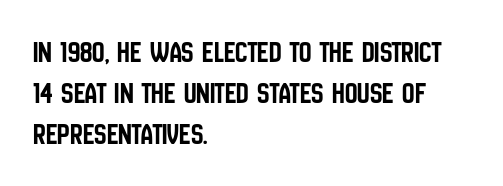
Compared with a centered layout, this one pins lines to the left instead. Descenders are the only things crossing below the line. Character widths vary here, with narrow letters taking less room than wide ones. Rows of type keep a routine distance in the vertical direction.
